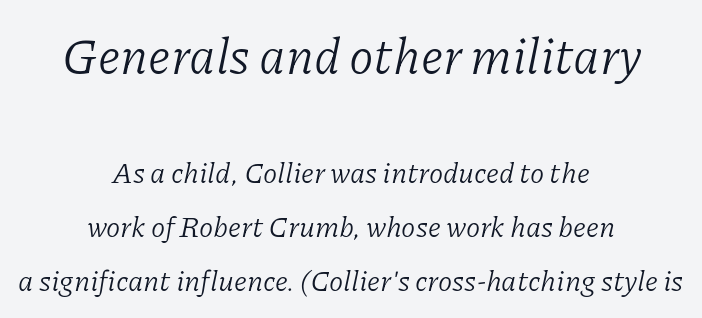
The image shows 50 px light serif type, italic (leaning right); set centered, line spacing 1.85x, normal letter spacing, not underlined; the first (top) block is 1.72x larger; low stroke contrast and a medium x-height.
